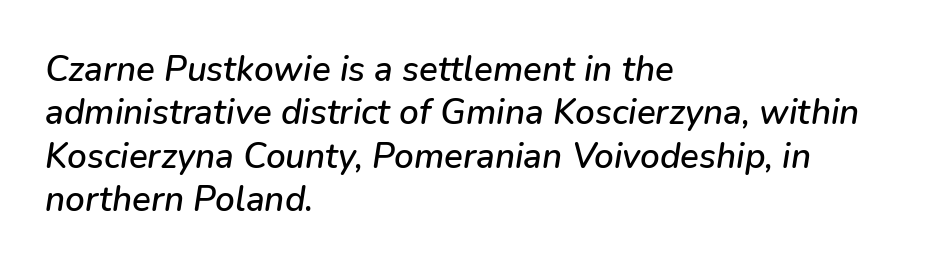
{"italic": "yes", "lean": "right", "slant_degrees": 9, "width": "normal", "stroke_contrast": "low", "x_height": "medium", "monospaced": "no", "underline": "no", "align": "left", "line_spacing_ratio": 1.24, "letter_spacing": "normal", "letter_spacing_em": 0.0, "glyph_px": 35}
